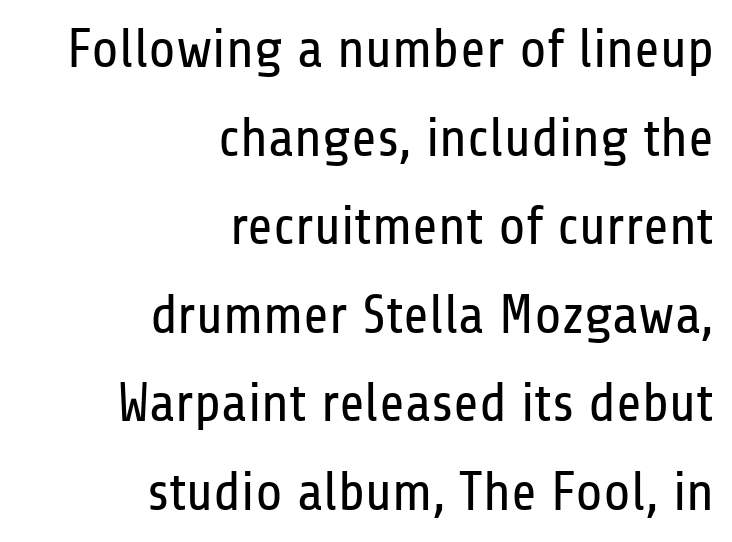
Q: Is the text bold? A: No.
Q: Is the text italic (slanted)? A: No, it is upright.
Q: Is the typeface a serif or a sans-serif typeface? A: Sans-serif.
Q: Is the text underlined? A: No.
Q: How is the paragraph aligned? A: Right-aligned.
Q: Is the spacing between letters normal or unusually wide? A: Normal.
Q: Is the spacing between lines tight, normal or loose? A: Normal.
Q: Width (condensed, normal, or wide)? A: Condensed.
Q: Stroke contrast? A: Low.
Q: x-height? A: Medium.
Q: Monospaced? A: No.
